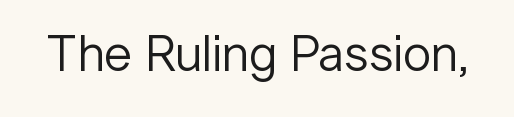
Compared with a typical body face, this is equally light or lighter still. Is the letter spacing exaggerated? No — it looks like the ordinary default. The font family rendered here belongs to the sans-serif group. Just letters on the line, the space beneath them empty. Vertical strokes here are truly vertical. You could not count columns in this text — the font is proportionally spaced.
